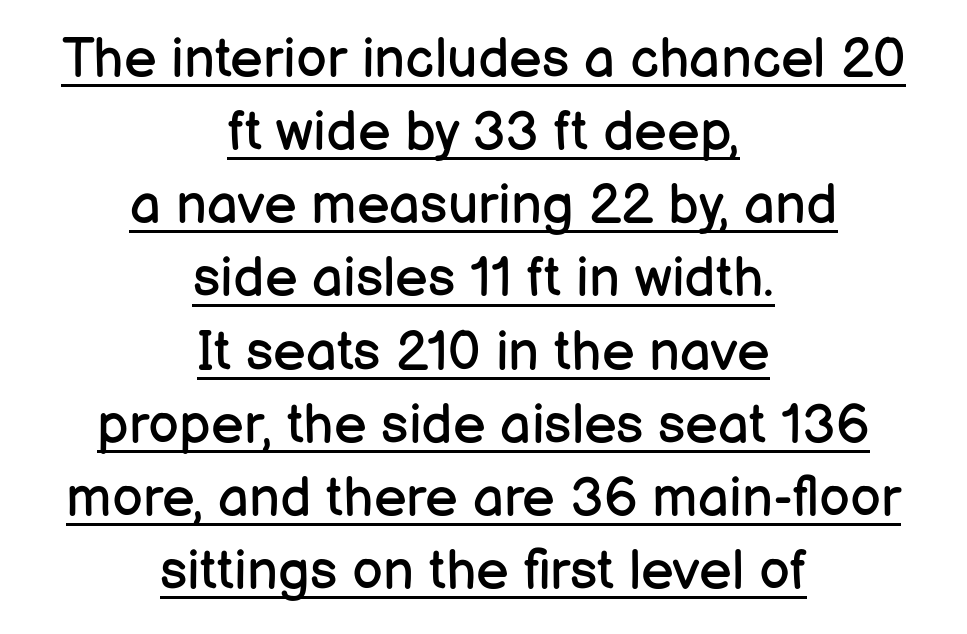
The image shows 55 px regular-weight sans-serif type, upright; set centered, normal line spacing (1.33x), normal letter spacing, underlined; low stroke contrast and a medium x-height.
